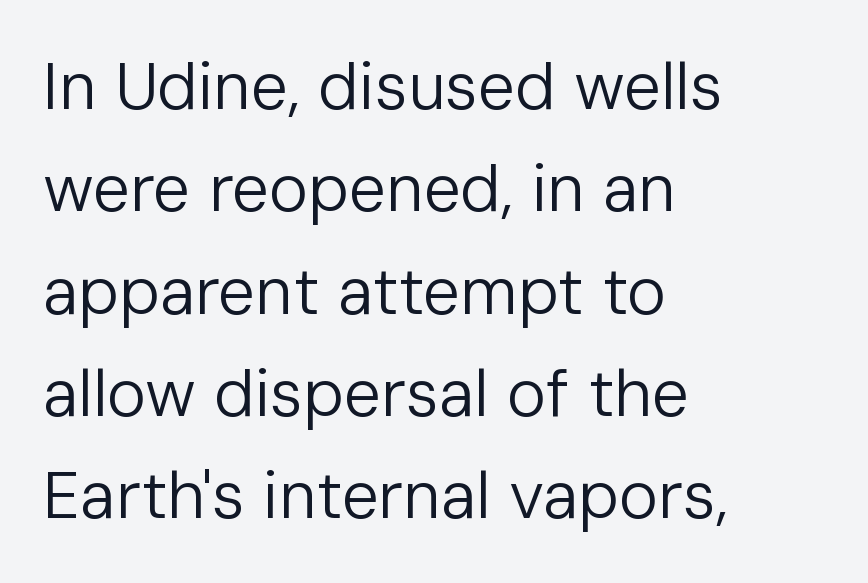
The image shows 66 px regular-weight sans-serif type, upright; set left-aligned, normal line spacing (1.55x), normal letter spacing, not underlined; low stroke contrast and a medium x-height.
